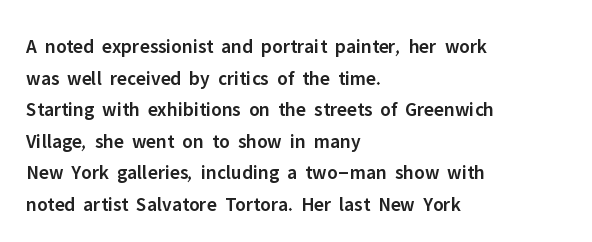
Q: Is the text bold? A: Semi-bold.
Q: Is the text italic (slanted)? A: No, it is upright.
Q: Is the text underlined? A: No.
Q: How is the paragraph aligned? A: Left-aligned.
Q: Is the spacing between letters normal or unusually wide? A: Normal.
Q: Is the spacing between lines tight, normal or loose? A: Normal.
